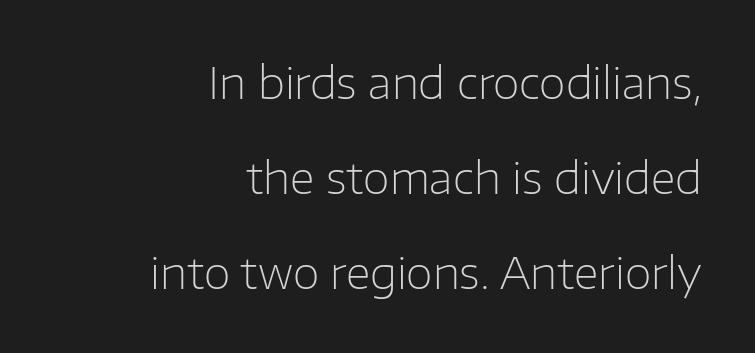
The image shows 44 px light sans-serif type, upright; set right-aligned, loose line spacing (2.16x), normal letter spacing, not underlined; low stroke contrast and a medium x-height.
